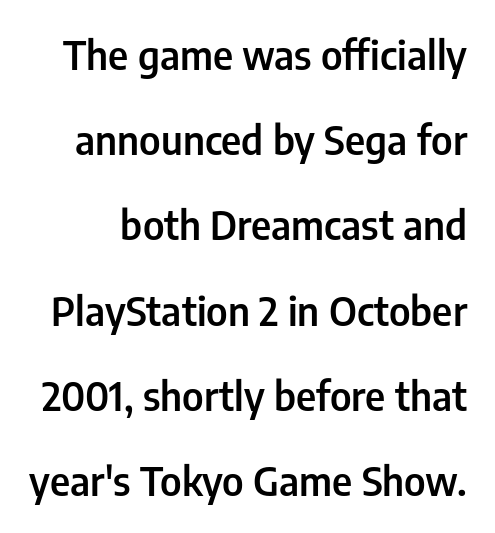
Q: Is the text bold? A: Semi-bold.
Q: Is the text italic (slanted)? A: No, it is upright.
Q: Is the typeface a serif or a sans-serif typeface? A: Sans-serif.
Q: Is the text underlined? A: No.
Q: Is the spacing between letters normal or unusually wide? A: Normal.
Q: Is the spacing between lines tight, normal or loose? A: Loose.
Q: Width (condensed, normal, or wide)? A: Condensed.
Q: Stroke contrast? A: Low.
Q: x-height? A: Medium.
Q: Monospaced? A: No.
